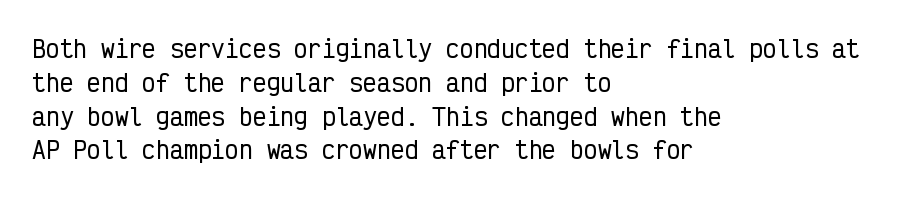
The image shows 23 px text type, upright; set left-aligned, normal line spacing (1.47x), normal letter spacing, not underlined.
